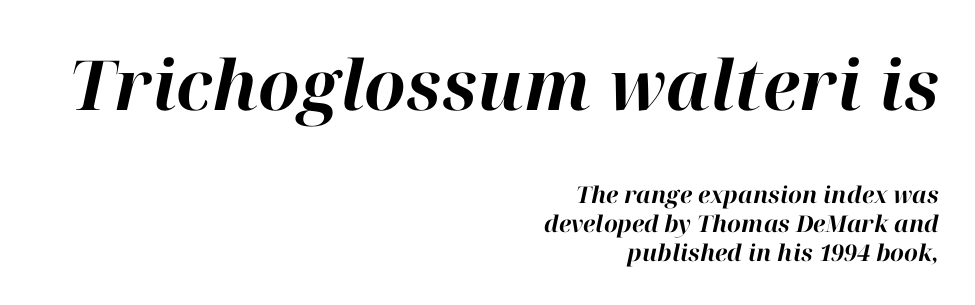
{"italic": "yes", "lean": "right", "slant_degrees": 12, "bold": "yes", "weight": "bold", "width": "normal", "stroke_contrast": "high", "x_height": "medium", "monospaced": "no", "underline": "no", "align": "right", "line_spacing": "normal", "line_spacing_ratio": 1.26, "letter_spacing": "normal", "letter_spacing_em": 0.0, "larger_block": "first", "size_ratio": 3.0, "glyph_px": 69}
